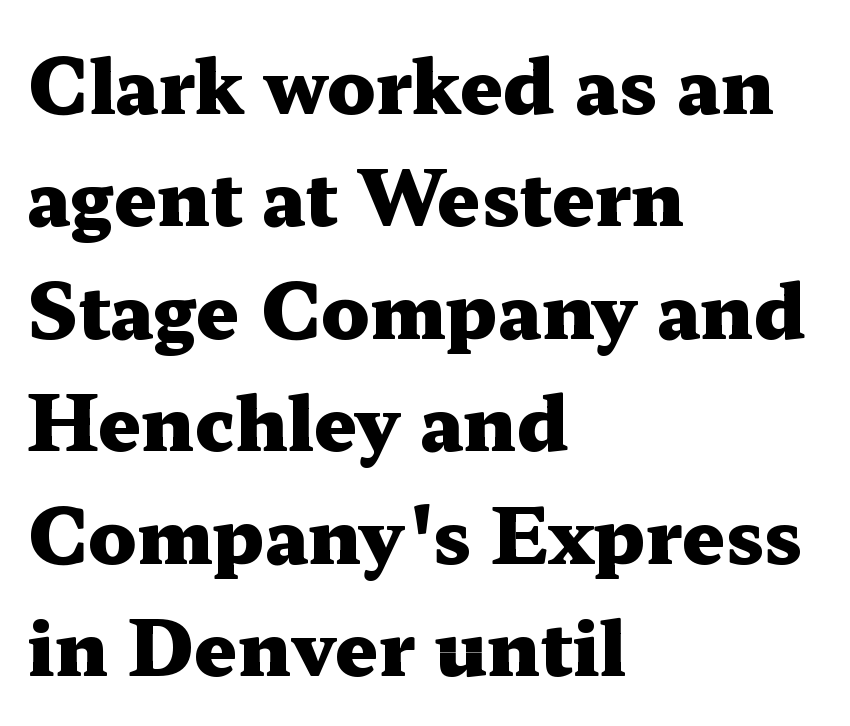
Q: Is the text bold? A: Yes.
Q: Is the text italic (slanted)? A: No, it is upright.
Q: Is the typeface a serif or a sans-serif typeface? A: Serif.
Q: Is the text underlined? A: No.
Q: How is the paragraph aligned? A: Left-aligned.
Q: Is the spacing between letters normal or unusually wide? A: Normal.
Q: Is the spacing between lines tight, normal or loose? A: Normal.
Q: Width (condensed, normal, or wide)? A: Wide.
Q: Stroke contrast? A: Medium.
Q: x-height? A: Medium.
Q: Monospaced? A: No.
